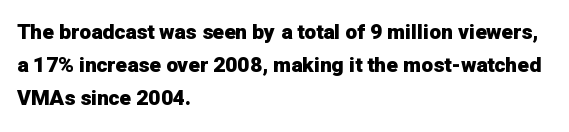
Q: Is the text bold? A: Yes.
Q: Is the text italic (slanted)? A: No, it is upright.
Q: Is the text underlined? A: No.
Q: How is the paragraph aligned? A: Left-aligned.
Q: Is the spacing between letters normal or unusually wide? A: Normal.
Q: Is the spacing between lines tight, normal or loose? A: Normal.
